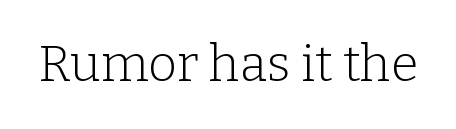
{"serif": "yes", "italic": "no", "bold": "no", "weight": "light", "width": "normal", "stroke_contrast": "low", "x_height": "medium", "monospaced": "no", "underline": "no", "letter_spacing": "normal", "letter_spacing_em": 0.0, "glyph_px": 50}
